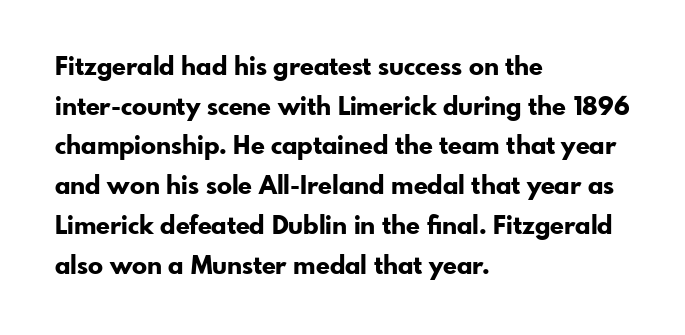
{"italic": "no", "bold": "yes", "underline": "no", "align": "left", "line_spacing": "normal", "line_spacing_ratio": 1.59, "letter_spacing": "normal", "letter_spacing_em": 0.0, "glyph_px": 25}
